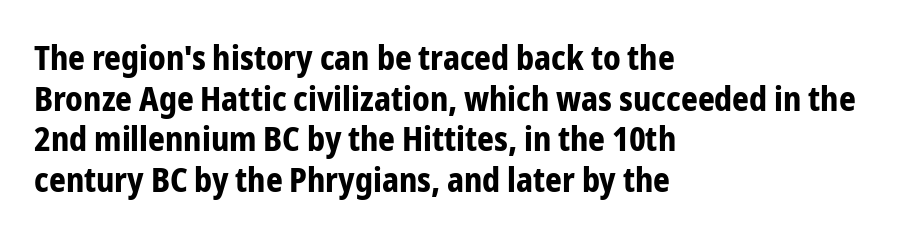
Clear beneath every line of the passage. The characters look thick and weighty, a clear bold. This rendering leaves character spacing at its baseline value. Does the lettering tilt? It doesn't — this is upright. What kind of face is this? One without serifs — a sans. Layout note: lines flush left.
